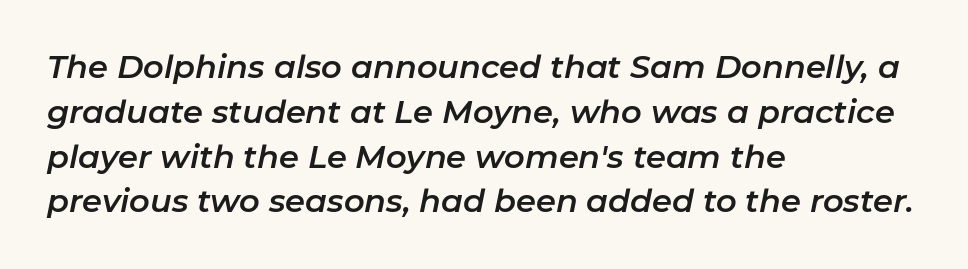
Q: Is the text italic (slanted)? A: Yes, it leans right by about 11 degrees.
Q: Is the text underlined? A: No.
Q: How is the paragraph aligned? A: Left-aligned.
Q: Is the spacing between letters normal or unusually wide? A: Normal.
Q: Is the spacing between lines tight, normal or loose? A: Normal.
Q: Width (condensed, normal, or wide)? A: Normal.
Q: Stroke contrast? A: Low.
Q: x-height? A: Medium.
Q: Monospaced? A: No.
